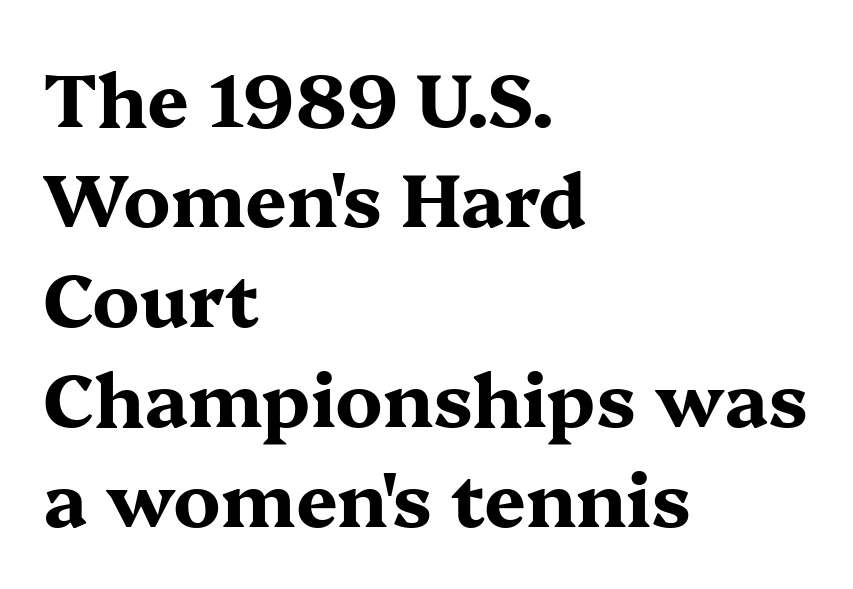
Examine the stroke ends and you'll spot serifs. Baseline-to-baseline distance is the conventional proportion of letter height. If you drew a ruler down the left edge, every line would touch it. What stands out about the letter spacing? Nothing — it is the standard amount. When letters stand straight like this, we call the style roman or upright. Descenders hang freely into open space.
